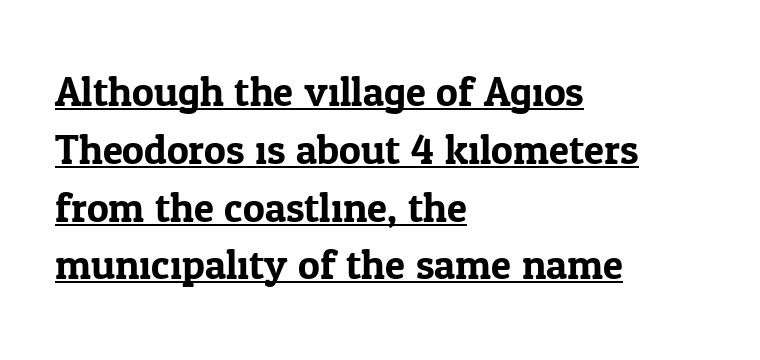
The image shows 41 px serif type, upright; set left-aligned, normal line spacing (1.41x), normal letter spacing, underlined; low stroke contrast and a medium x-height.
